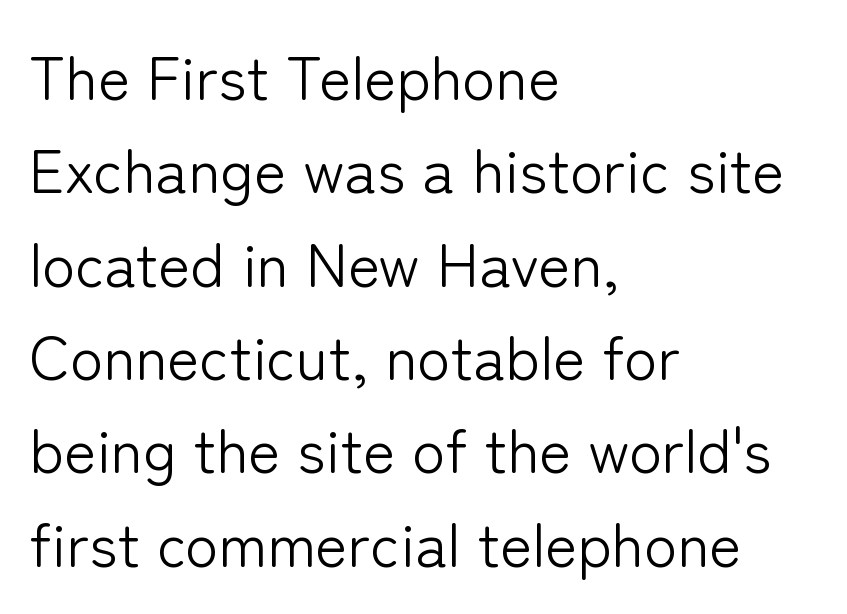
The face used here is proportionally spaced, like ordinary book or web type. The glyphs in this specimen are sans serif. Summary of weight: not heavy and not bold. Every row of glyphs begins at an identical x-position on the left. Leading: standard.
